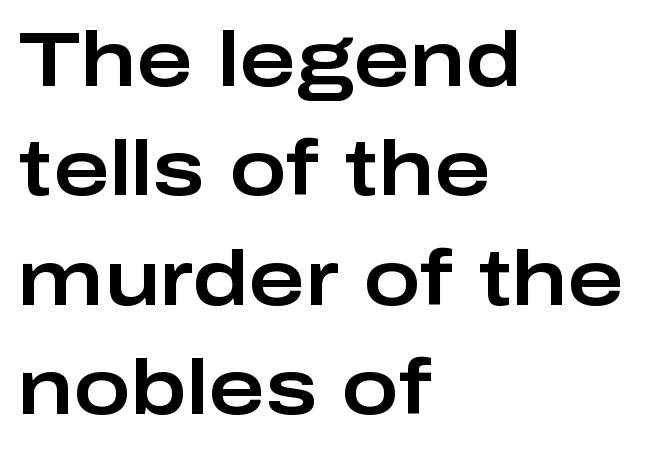
The image shows 77 px wide sans-serif type, upright; set left-aligned, normal line spacing (1.42x), normal letter spacing, not underlined; low stroke contrast and a medium x-height.
